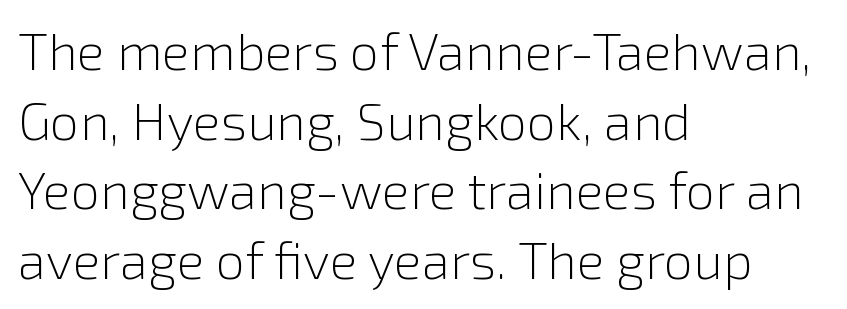
{"serif": "no", "italic": "no", "bold": "no", "weight": "light", "width": "normal", "x_height": "medium", "monospaced": "no", "underline": "no", "align": "left", "line_spacing": "normal", "line_spacing_ratio": 1.34, "letter_spacing": "normal", "letter_spacing_em": 0.0, "glyph_px": 52}
